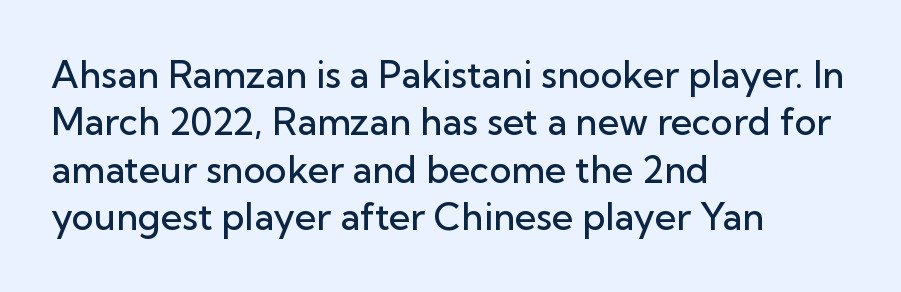
Q: Is the text bold? A: Semi-bold.
Q: Is the text italic (slanted)? A: No, it is upright.
Q: Is the typeface a serif or a sans-serif typeface? A: Sans-serif.
Q: Is the text underlined? A: No.
Q: How is the paragraph aligned? A: Left-aligned.
Q: Is the spacing between letters normal or unusually wide? A: Normal.
Q: Is the spacing between lines tight, normal or loose? A: Normal.
Q: Width (condensed, normal, or wide)? A: Normal.
Q: Stroke contrast? A: Low.
Q: x-height? A: Medium.
Q: Monospaced? A: No.
